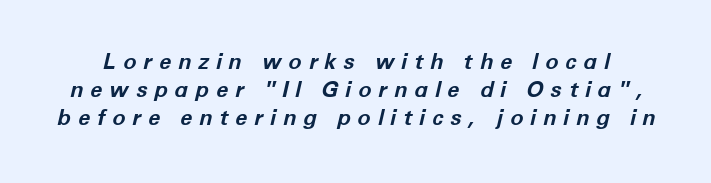
Q: Is the text bold? A: Yes.
Q: Is the text italic (slanted)? A: Yes, it leans right by about 12 degrees.
Q: Is the text underlined? A: No.
Q: Is the spacing between letters normal or unusually wide? A: Unusually wide.
Q: Is the spacing between lines tight, normal or loose? A: Normal.
